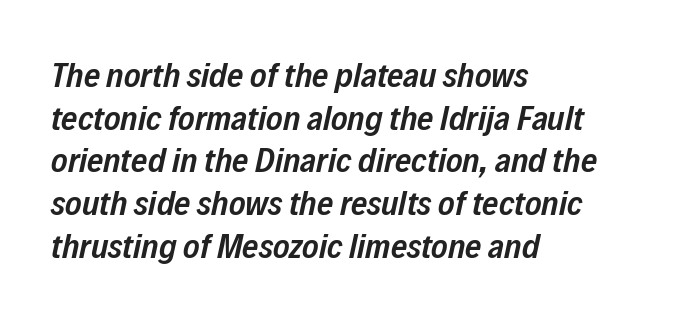
This rendering features lettering with no underline. When letters slant like this, we call the style italic. The line texture is even and compact thanks to regular tracking. These lines carry some extra weight — a demibold, not a full bold. Looks like regular typesetting: each glyph gets only the width it needs. Short and long lines alike share a common starting point at left.
